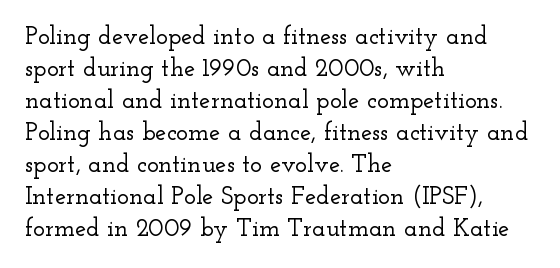
{"italic": "no", "underline": "no", "align": "left", "line_spacing": "normal", "line_spacing_ratio": 1.28, "letter_spacing": "normal", "letter_spacing_em": 0.0, "glyph_px": 25}
